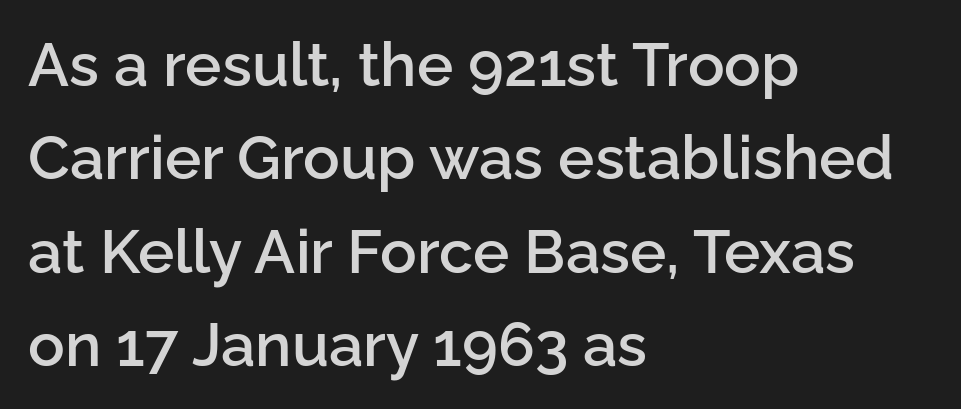
Visually the block forms a straight wall on the left and a jagged coastline on the right. The face used here is proportionally spaced, like ordinary book or web type. Has an underline been added? It has not. Summary of weight: moderately heavy, a semibold. Serif or sans? Sans — the stroke terminals are bare.
